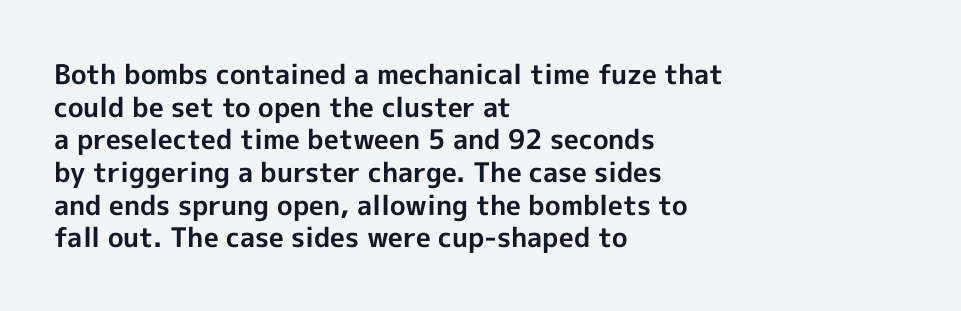
{"italic": "no", "bold": "yes", "underline": "no", "align": "left", "line_spacing_ratio": 1.21, "letter_spacing": "normal", "letter_spacing_em": 0.0, "glyph_px": 27}
